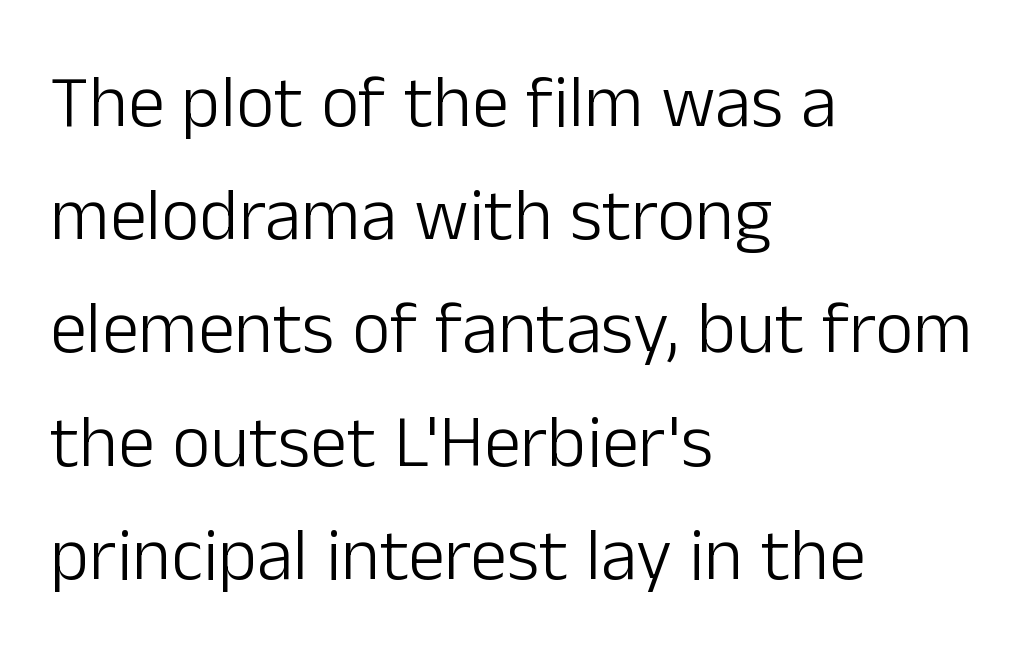
{"serif": "no", "italic": "no", "bold": "no", "weight": "light", "width": "normal", "stroke_contrast": "low", "x_height": "medium", "monospaced": "no", "underline": "no", "align": "left", "line_spacing": "normal", "line_spacing_ratio": 1.53, "letter_spacing": "normal", "letter_spacing_em": 0.0, "glyph_px": 74}
